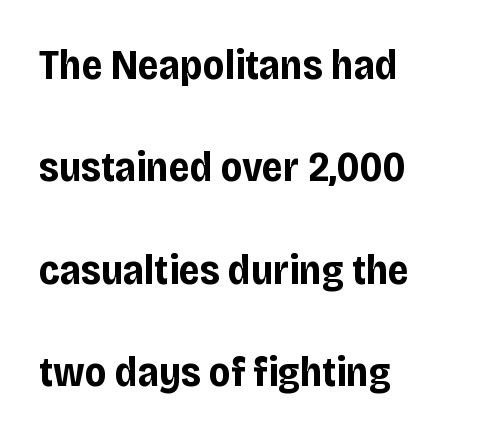
The image shows 42 px bold, condensed sans-serif type, upright; set left-aligned, loose line spacing (2.44x), normal letter spacing, not underlined; low stroke contrast and a large x-height.
